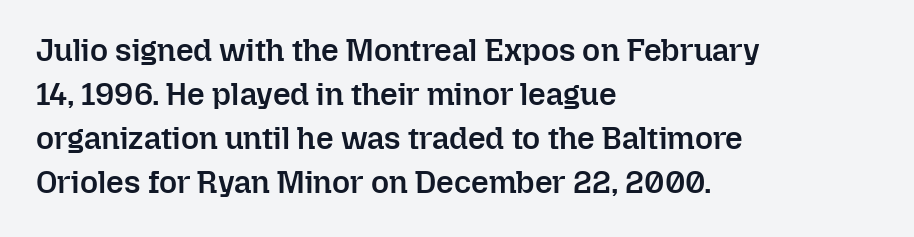
This sample has the flowing, uneven cadence of proportional lettering. Quick note: not italic, upright. Caption: multi-line text, flush left, ragged right. This is moderately heavy type, rendered in semibold. The designer left line spacing at the default. The rendering keeps characters at their native spacing.
